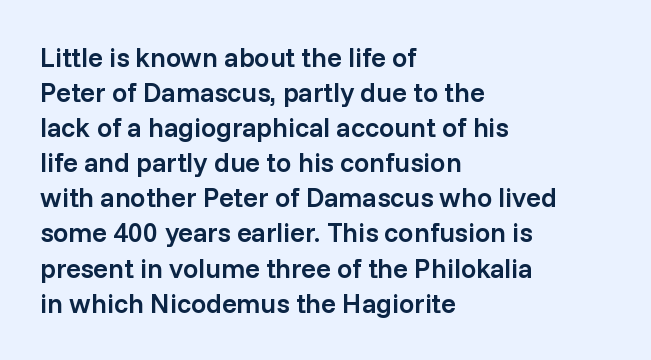
Q: Is the text bold? A: Semi-bold.
Q: Is the text italic (slanted)? A: No, it is upright.
Q: Is the text underlined? A: No.
Q: How is the paragraph aligned? A: Left-aligned.
Q: Is the spacing between letters normal or unusually wide? A: Normal.
Q: Is the spacing between lines tight, normal or loose? A: Normal.
